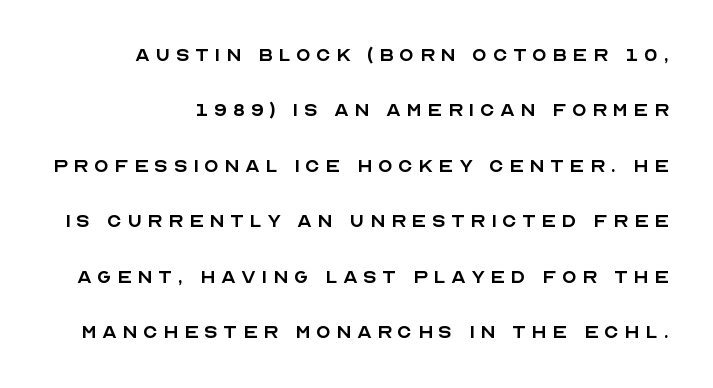
The image shows 24 px text type, upright; set loose line spacing (2.31x), unusually wide letter spacing (+0.22 em), not underlined.
